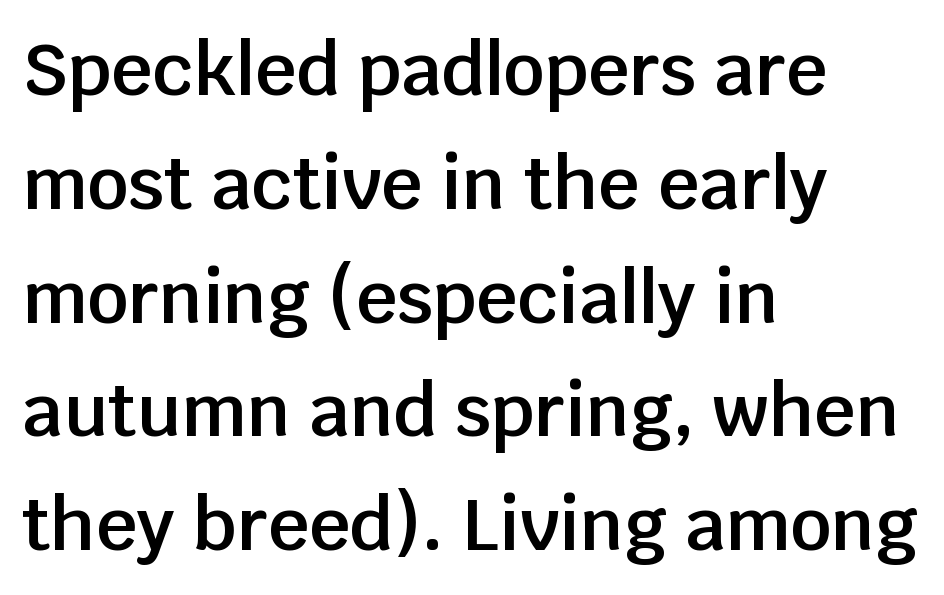
Posture: straight, roman, zero tilt. The typeface chosen for these lines omits serifs. These lines are rendered in a variable-pitch font. Does the leading feel generous? No, just average. Every letter is mildly thick-stroked: semibold rather than bold.
